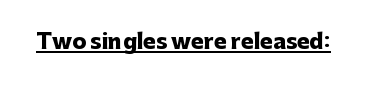
Emphasis is given by a line drawn under the lettering. Weight: bold. Honestly, the letter spacing is just normal — you wouldn't notice it. Is there any slant? The stems are plumb.
